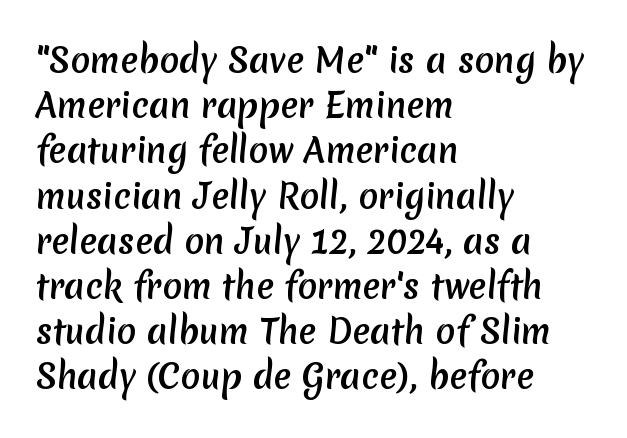
{"serif": "no", "bold": "yes", "weight": "semibold", "width": "normal", "stroke_contrast": "low", "x_height": "medium", "monospaced": "no", "underline": "no", "align": "left", "line_spacing": "normal", "line_spacing_ratio": 1.37, "letter_spacing": "normal", "letter_spacing_em": 0.0, "glyph_px": 33}
